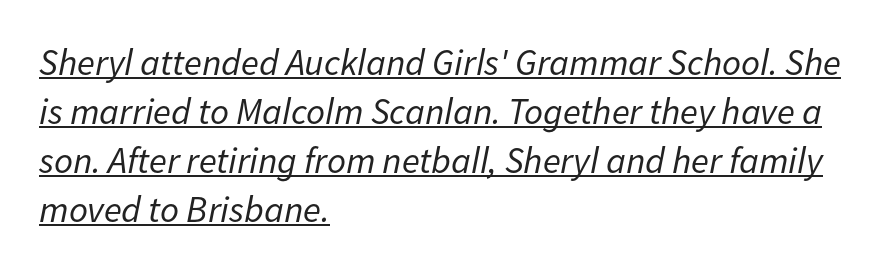
Beneath each row of characters lies a ruled line. Does the copy run flush right? No — it runs flush left. The rendering uses a moderate line-height, typical for paragraphs. Rendered with sloped, italic letterforms. The passage shown is not bold in any degree. The face used here is proportionally spaced, like ordinary book or web type.
